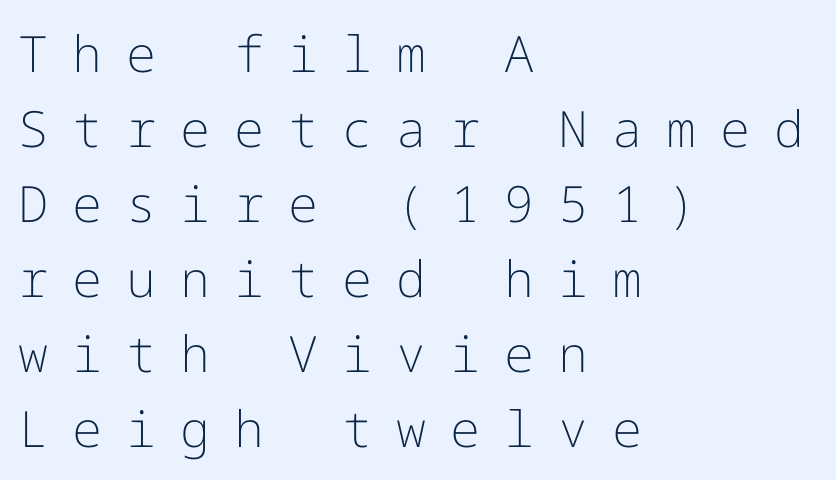
{"serif": "no", "italic": "no", "bold": "no", "weight": "light", "width": "normal", "stroke_contrast": "low", "x_height": "medium", "underline": "no", "align": "left", "line_spacing": "normal", "line_spacing_ratio": 1.5, "letter_spacing": "wide", "letter_spacing_em": 0.48, "glyph_px": 50}
